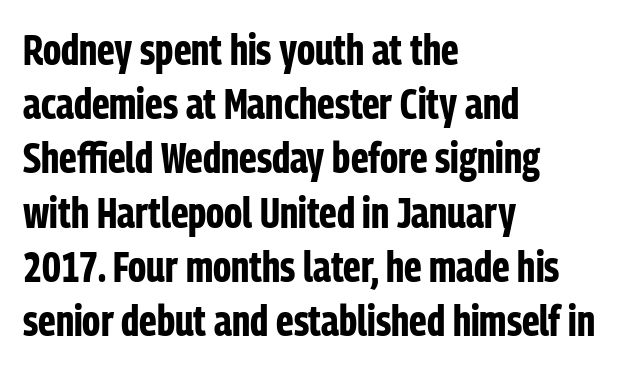
The image shows 43 px bold, condensed sans-serif type, upright; set left-aligned, normal line spacing (1.26x), normal letter spacing, not underlined; low stroke contrast and a medium x-height.
